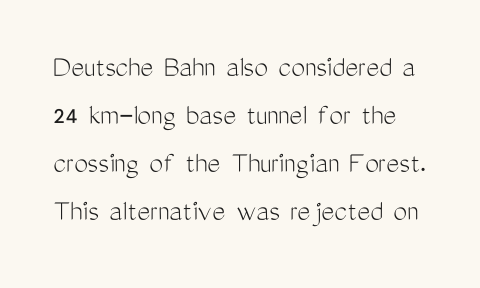
Q: Is the text bold? A: No.
Q: Is the text italic (slanted)? A: No, it is upright.
Q: Is the typeface a serif or a sans-serif typeface? A: Sans-serif.
Q: Is the text underlined? A: No.
Q: Is the spacing between letters normal or unusually wide? A: Normal.
Q: Is the spacing between lines tight, normal or loose? A: Normal.
Q: Width (condensed, normal, or wide)? A: Condensed.
Q: Stroke contrast? A: Medium.
Q: x-height? A: Medium.
Q: Monospaced? A: No.
